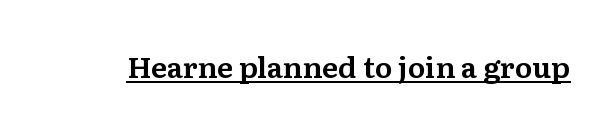
{"serif": "yes", "italic": "no", "width": "normal", "stroke_contrast": "medium", "x_height": "medium", "monospaced": "no", "underline": "yes", "letter_spacing": "normal", "letter_spacing_em": 0.0, "glyph_px": 29}
